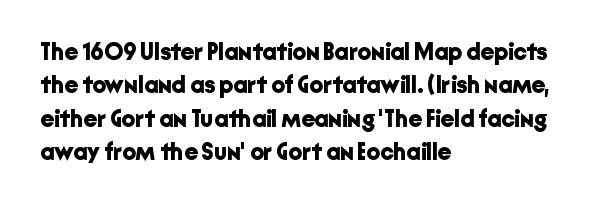
The image shows 24 px bold type, upright; set left-aligned, normal line spacing (1.39x), normal letter spacing, not underlined.
